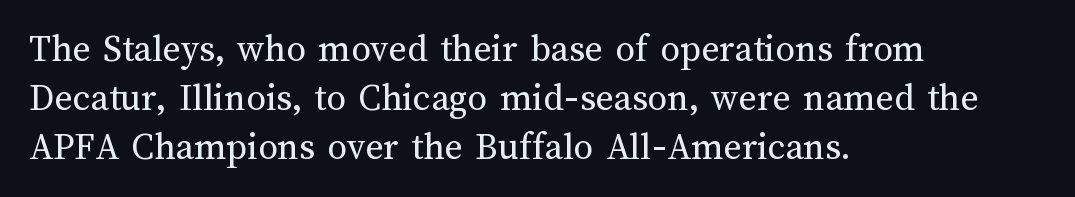
{"italic": "no", "bold": "no", "weight": "regular", "width": "normal", "stroke_contrast": "medium", "x_height": "medium", "monospaced": "no", "underline": "no", "align": "left", "line_spacing": "normal", "line_spacing_ratio": 1.26, "letter_spacing": "normal", "letter_spacing_em": 0.0, "glyph_px": 39}
